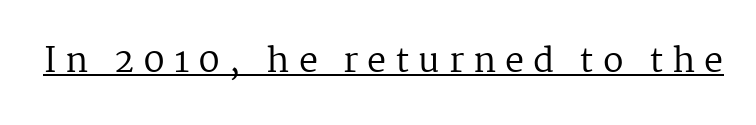
{"serif": "yes", "italic": "no", "bold": "no", "weight": "regular", "width": "normal", "stroke_contrast": "medium", "x_height": "medium", "monospaced": "no", "underline": "yes", "letter_spacing": "wide", "letter_spacing_em": 0.26, "glyph_px": 34}
